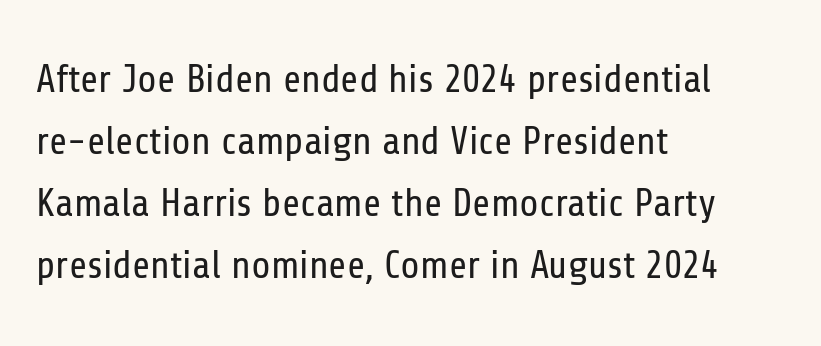
{"serif": "no", "italic": "no", "bold": "no", "weight": "regular", "width": "condensed", "stroke_contrast": "low", "x_height": "medium", "monospaced": "no", "underline": "no", "align": "left", "line_spacing": "normal", "line_spacing_ratio": 1.59, "letter_spacing": "normal", "letter_spacing_em": 0.0, "glyph_px": 39}
